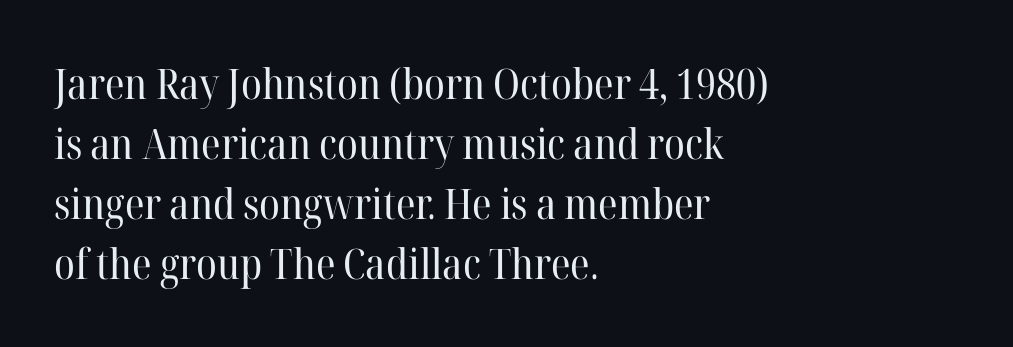
Regular leading. Decoration check: the copy has no underline. If you drew a line through each stem, it would be perfectly vertical. The letters advance in unequal steps, a hallmark of proportional type. Words appear dense and cohesive because spacing is normal. Line beginnings align vertically; line endings do not.
